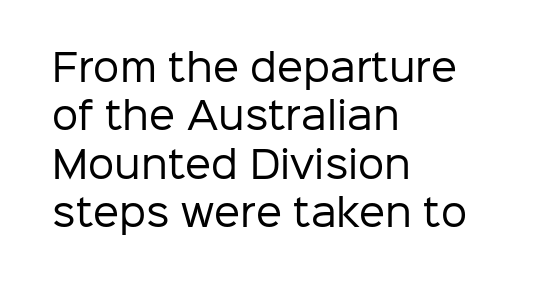
Q: Is the text bold? A: No.
Q: Is the text italic (slanted)? A: No, it is upright.
Q: Is the typeface a serif or a sans-serif typeface? A: Sans-serif.
Q: Is the text underlined? A: No.
Q: How is the paragraph aligned? A: Left-aligned.
Q: Is the spacing between letters normal or unusually wide? A: Normal.
Q: Is the spacing between lines tight, normal or loose? A: Normal.
Q: Width (condensed, normal, or wide)? A: Normal.
Q: Stroke contrast? A: Low.
Q: x-height? A: Medium.
Q: Monospaced? A: No.
